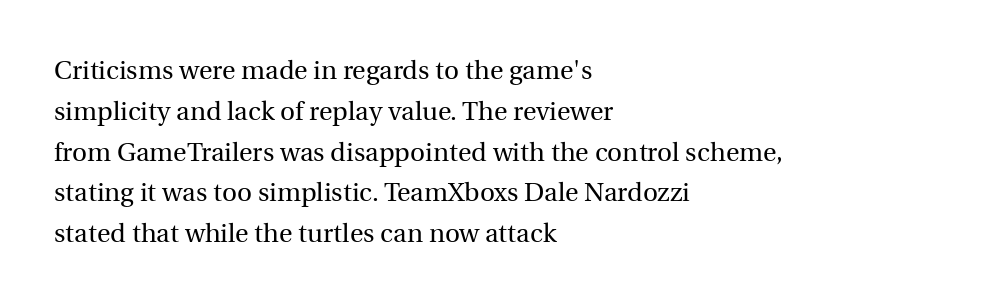
{"italic": "no", "bold": "no", "underline": "no", "align": "left", "line_spacing": "normal", "line_spacing_ratio": 1.57, "letter_spacing": "normal", "letter_spacing_em": 0.0, "glyph_px": 26}
